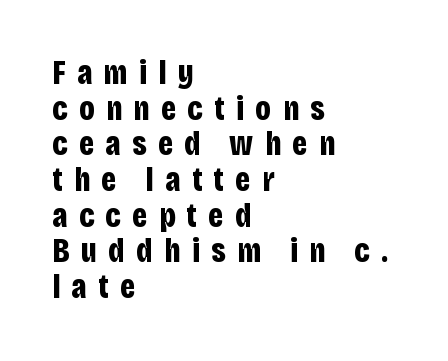
The font is running at its bold setting. Here the designer chose a conventional face with non-uniform glyph widths. The letters carry no serifs — their stems end cleanly without finishing strokes. If you measured baseline to baseline, you'd find a short distance. Ordinary non-slanted type is in use.
